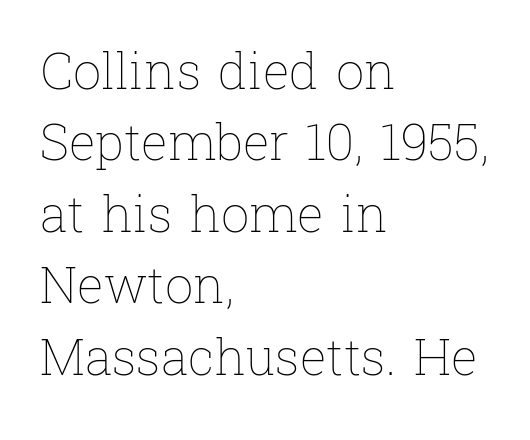
The image shows 50 px thin type, upright; set left-aligned, normal line spacing (1.43x), normal letter spacing, not underlined; low stroke contrast and a medium x-height.
